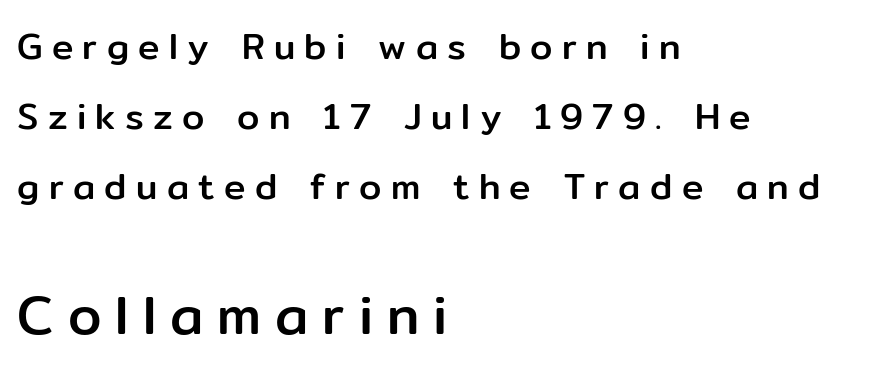
To sum up the face: it is a sans, with no serifs. Is there any slant? The stems are plumb. A clean baseline with only descenders dipping below it. The lines in this sample share a left origin and differ only in where they stop. You could only call the tracking loose — the letters float apart.
